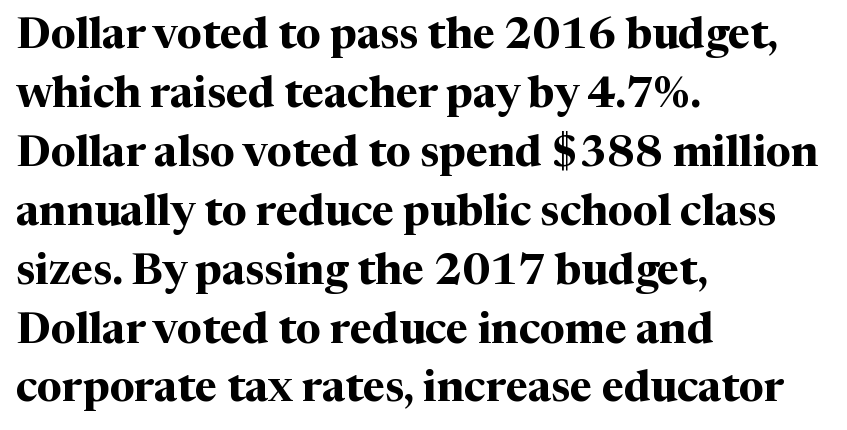
{"serif": "yes", "italic": "no", "bold": "yes", "weight": "bold", "width": "normal", "stroke_contrast": "medium", "x_height": "medium", "monospaced": "no", "underline": "no", "align": "left", "line_spacing": "normal", "line_spacing_ratio": 1.37, "letter_spacing": "normal", "letter_spacing_em": 0.0, "glyph_px": 43}
